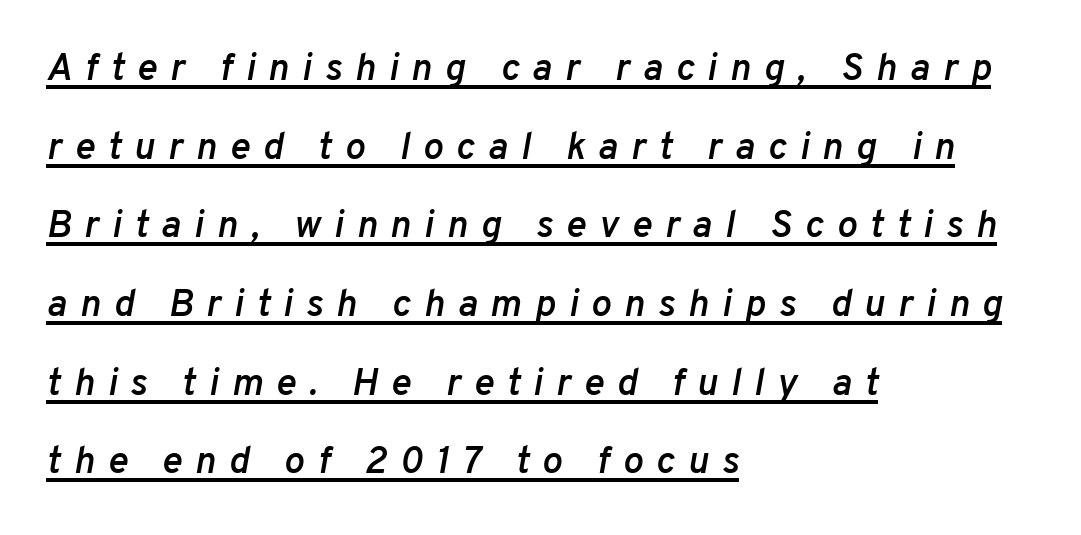
Q: Is the text bold? A: Semi-bold.
Q: Is the text italic (slanted)? A: Yes, it leans right by about 10 degrees.
Q: Is the text underlined? A: Yes.
Q: How is the paragraph aligned? A: Left-aligned.
Q: Is the spacing between letters normal or unusually wide? A: Unusually wide.
Q: Is the spacing between lines tight, normal or loose? A: Loose.
Q: Width (condensed, normal, or wide)? A: Normal.
Q: Stroke contrast? A: Low.
Q: x-height? A: Medium.
Q: Monospaced? A: No.
